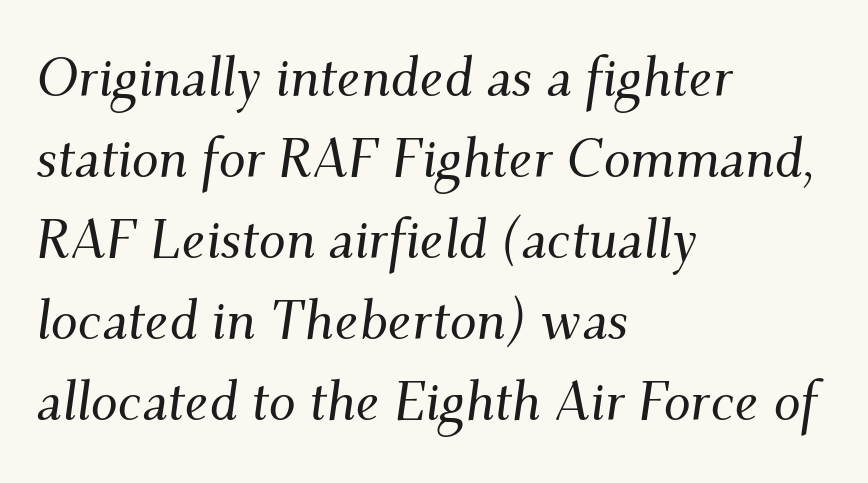
The image shows 54 px serif type, italic (leaning right); set left-aligned, normal line spacing (1.5x), normal letter spacing, not underlined; medium stroke contrast and a small x-height.
